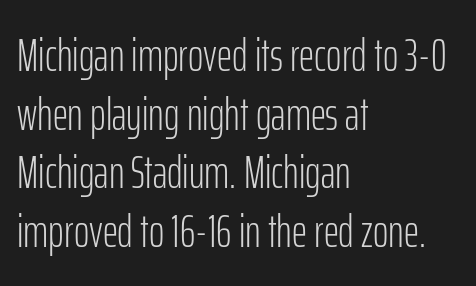
Leftover space on each line is placed entirely after the last word. Nobody drew a line under any word here. Spacing between characters is what you'd get straight out of the box. Every character sits straight up, as roman type does. A light-to-regular cut is what we see here.
